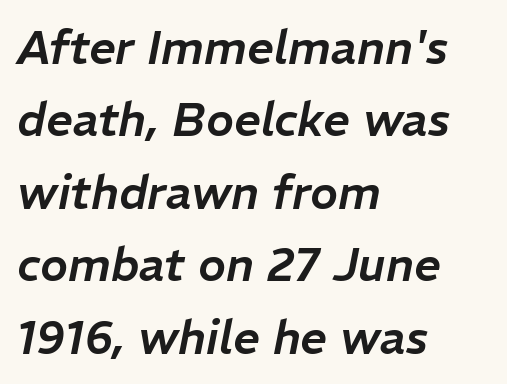
The image shows 47 px text type, italic (leaning right); set left-aligned, normal line spacing (1.54x), normal letter spacing, not underlined; low stroke contrast and a medium x-height.
